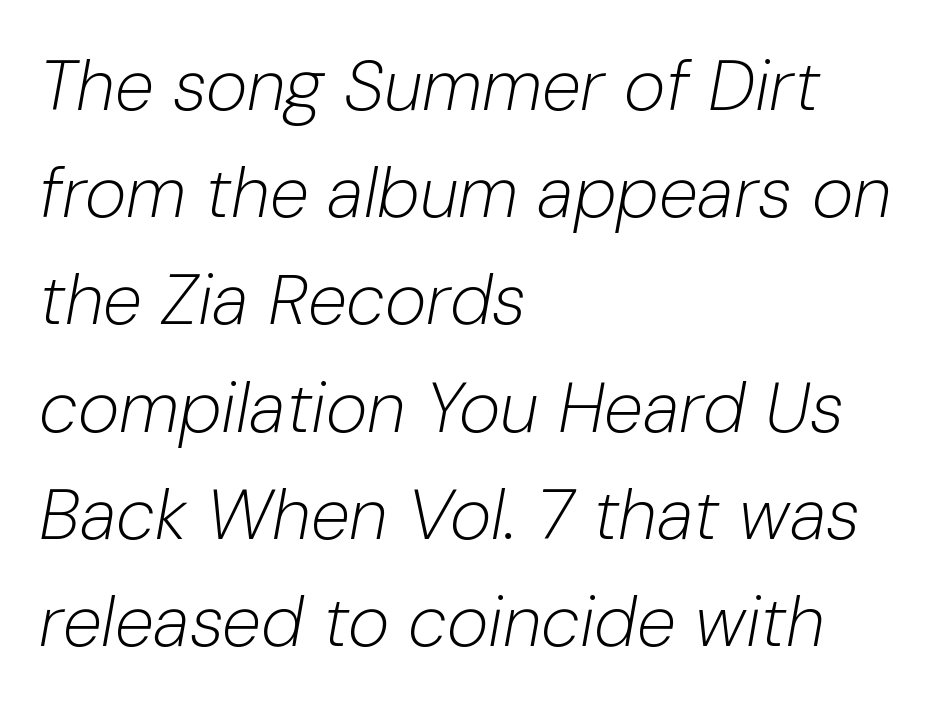
Q: Is the text bold? A: No.
Q: Is the text italic (slanted)? A: Yes, it leans right by about 10 degrees.
Q: Is the text underlined? A: No.
Q: How is the paragraph aligned? A: Left-aligned.
Q: Is the spacing between letters normal or unusually wide? A: Normal.
Q: Is the spacing between lines tight, normal or loose? A: Normal.
Q: Width (condensed, normal, or wide)? A: Normal.
Q: Stroke contrast? A: Low.
Q: x-height? A: Medium.
Q: Monospaced? A: No.
